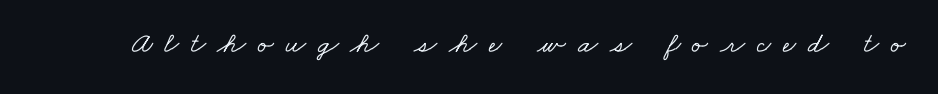
{"serif": "yes", "width": "wide", "stroke_contrast": "low", "x_height": "small", "monospaced": "no", "underline": "no", "letter_spacing": "wide", "letter_spacing_em": 0.41, "glyph_px": 29}
